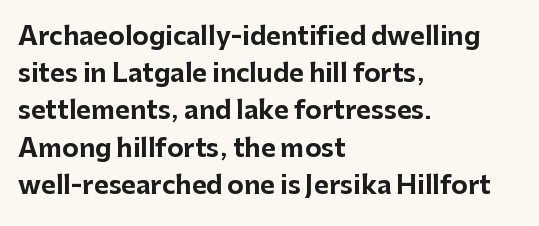
{"italic": "no", "bold": "yes", "underline": "no", "align": "left", "line_spacing": "normal", "line_spacing_ratio": 1.49, "letter_spacing": "normal", "letter_spacing_em": 0.0, "glyph_px": 25}
